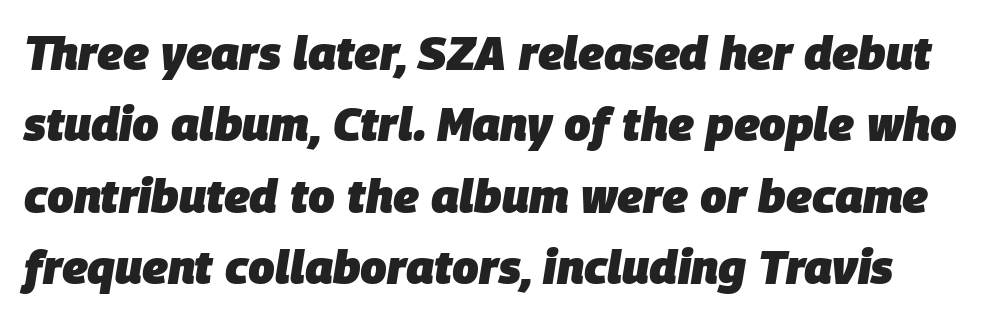
{"italic": "yes", "lean": "right", "slant_degrees": 9, "bold": "yes", "weight": "heavy", "width": "normal", "stroke_contrast": "low", "x_height": "large", "monospaced": "no", "underline": "no", "line_spacing": "normal", "line_spacing_ratio": 1.52, "letter_spacing": "normal", "letter_spacing_em": 0.0, "glyph_px": 47}
